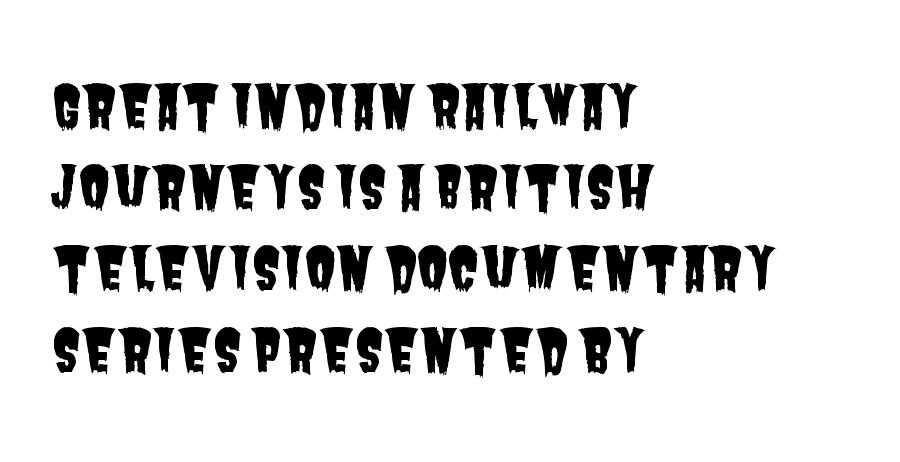
The image shows 58 px condensed sans-serif type; set left-aligned, normal line spacing (1.4x), normal letter spacing, not underlined; low stroke contrast and a large x-height.
